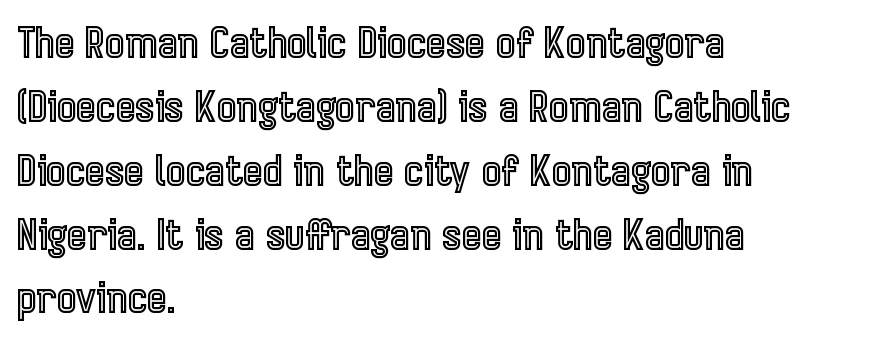
Q: Is the text italic (slanted)? A: No, it is upright.
Q: Is the text underlined? A: No.
Q: How is the paragraph aligned? A: Left-aligned.
Q: Is the spacing between letters normal or unusually wide? A: Normal.
Q: Is the spacing between lines tight, normal or loose? A: Normal.
Q: Width (condensed, normal, or wide)? A: Condensed.
Q: x-height? A: Medium.
Q: Monospaced? A: No.
